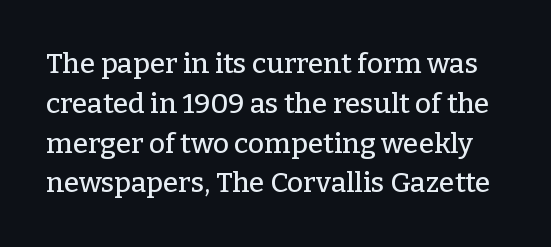
Q: Is the text italic (slanted)? A: No, it is upright.
Q: Is the typeface a serif or a sans-serif typeface? A: Serif.
Q: Is the text underlined? A: No.
Q: Is the spacing between letters normal or unusually wide? A: Normal.
Q: Is the spacing between lines tight, normal or loose? A: Normal.
Q: Width (condensed, normal, or wide)? A: Normal.
Q: Stroke contrast? A: Low.
Q: x-height? A: Medium.
Q: Monospaced? A: No.
